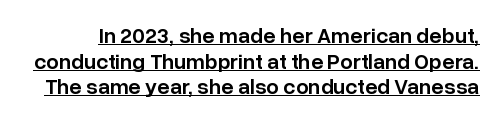
The image shows 22 px text type, upright; set line spacing 1.16x, normal letter spacing, underlined.
